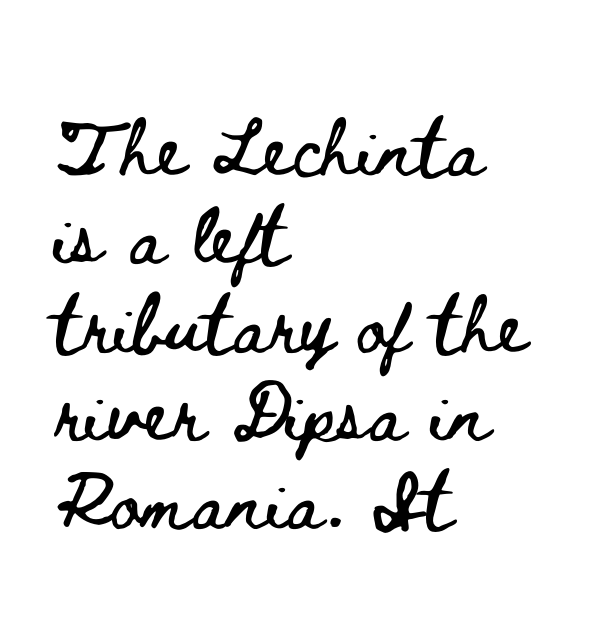
Q: Is the text italic (slanted)? A: Yes.
Q: Is the text underlined? A: No.
Q: How is the paragraph aligned? A: Left-aligned.
Q: Is the spacing between letters normal or unusually wide? A: Normal.
Q: Width (condensed, normal, or wide)? A: Wide.
Q: Stroke contrast? A: Low.
Q: x-height? A: Small.
Q: Monospaced? A: No.
